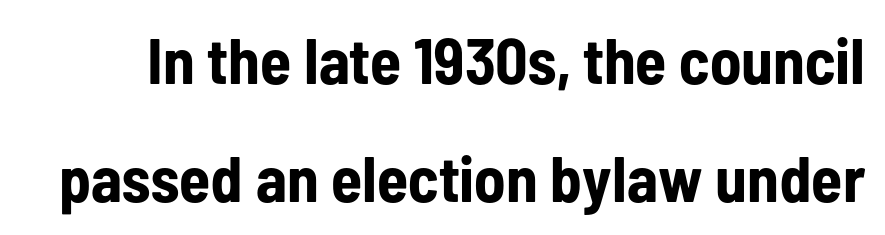
The sample has been set heavy, in full bold. Classification — sans serif. Honestly, there is no underline to notice here at all. How are the letters spaced? Ordinarily, with no added tracking. Does the lettering tilt? It doesn't — this is upright. The passage shown is typed in a proportional face where columns would drift.
